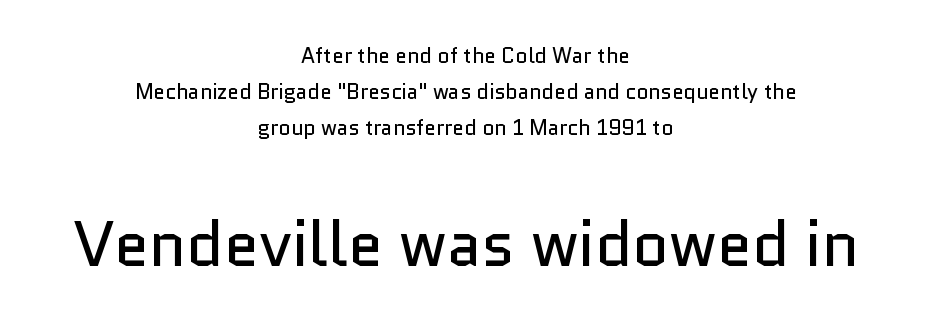
Q: Is the text bold? A: No.
Q: Is the text italic (slanted)? A: No, it is upright.
Q: Is the typeface a serif or a sans-serif typeface? A: Sans-serif.
Q: Is the text underlined? A: No.
Q: How is the paragraph aligned? A: Centered.
Q: Is the spacing between letters normal or unusually wide? A: Normal.
Q: Which block of text is set in a larger size, the first (top) or the second (bottom)? A: The second (bottom) one.
Q: Width (condensed, normal, or wide)? A: Normal.
Q: Stroke contrast? A: Low.
Q: x-height? A: Medium.
Q: Monospaced? A: No.
